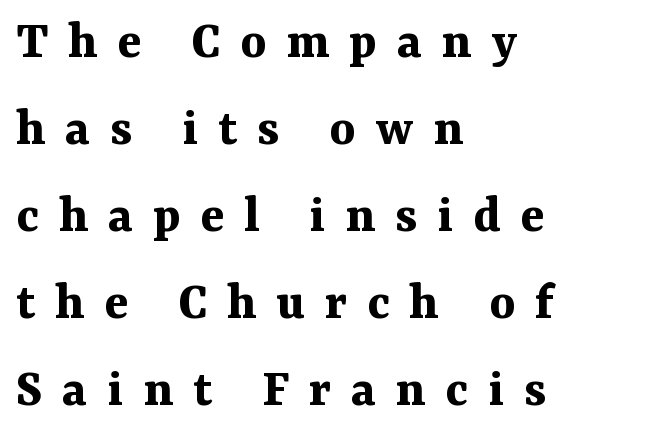
Someone cranked the tracking dial way up on this one. I'd describe the lettering as bold — thick and assertive. Each row of text sits above clean, open space. The rendering uses natural spacing where letterforms have individual widths. Every stem runs plumb, perpendicular to the baseline.
